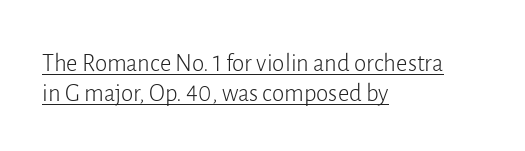
The image shows 25 px text type, upright; set left-aligned, line spacing 1.19x, normal letter spacing, underlined.
